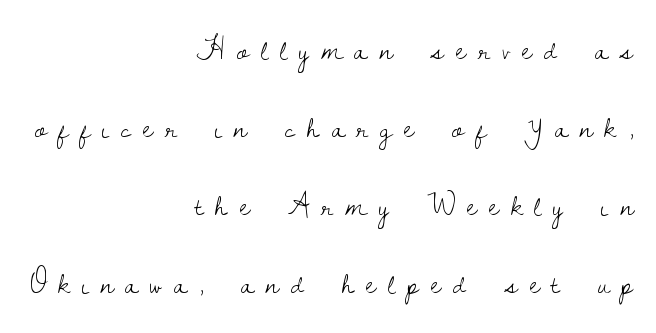
{"serif": "yes", "bold": "no", "weight": "light", "width": "normal", "stroke_contrast": "low", "x_height": "small", "monospaced": "no", "underline": "no", "align": "right", "line_spacing": "loose", "line_spacing_ratio": 2.44, "letter_spacing": "wide", "letter_spacing_em": 0.37, "glyph_px": 32}
